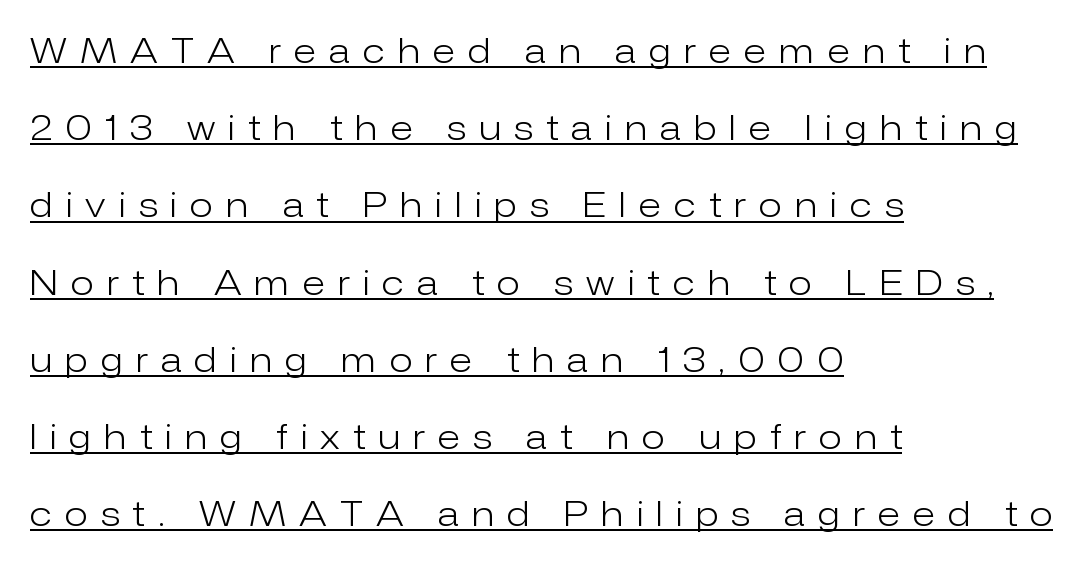
Q: Is the text bold? A: No.
Q: Is the text italic (slanted)? A: No, it is upright.
Q: Is the typeface a serif or a sans-serif typeface? A: Sans-serif.
Q: Is the text underlined? A: Yes.
Q: How is the paragraph aligned? A: Left-aligned.
Q: Is the spacing between letters normal or unusually wide? A: Unusually wide.
Q: Is the spacing between lines tight, normal or loose? A: Loose.
Q: Width (condensed, normal, or wide)? A: Normal.
Q: Stroke contrast? A: Low.
Q: x-height? A: Medium.
Q: Monospaced? A: No.
